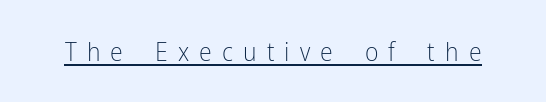
{"italic": "no", "bold": "no", "underline": "yes", "letter_spacing": "wide", "letter_spacing_em": 0.39, "glyph_px": 26}
